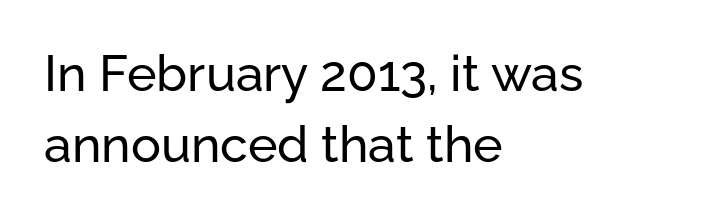
Q: Is the text italic (slanted)? A: No, it is upright.
Q: Is the typeface a serif or a sans-serif typeface? A: Sans-serif.
Q: Is the text underlined? A: No.
Q: How is the paragraph aligned? A: Left-aligned.
Q: Is the spacing between letters normal or unusually wide? A: Normal.
Q: Is the spacing between lines tight, normal or loose? A: Normal.
Q: Width (condensed, normal, or wide)? A: Normal.
Q: Stroke contrast? A: Low.
Q: x-height? A: Medium.
Q: Monospaced? A: No.
